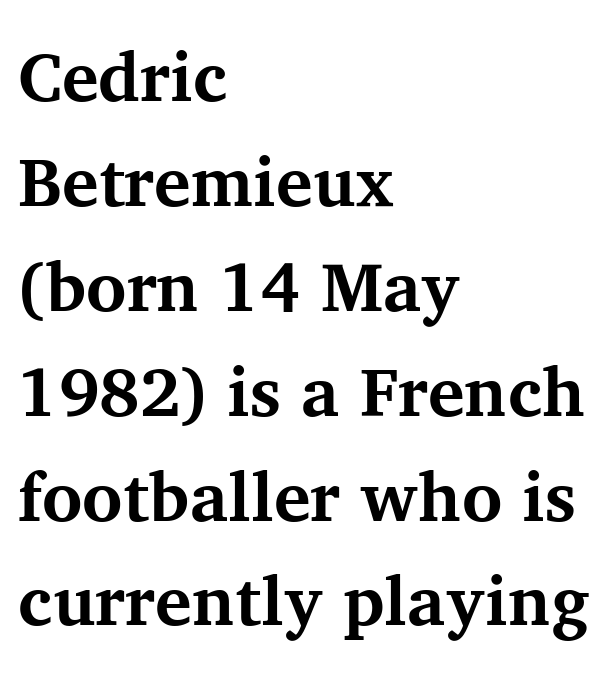
Q: Is the text bold? A: Yes.
Q: Is the text italic (slanted)? A: No, it is upright.
Q: Is the typeface a serif or a sans-serif typeface? A: Serif.
Q: Is the text underlined? A: No.
Q: How is the paragraph aligned? A: Left-aligned.
Q: Is the spacing between letters normal or unusually wide? A: Normal.
Q: Is the spacing between lines tight, normal or loose? A: Normal.
Q: Width (condensed, normal, or wide)? A: Normal.
Q: Stroke contrast? A: Medium.
Q: x-height? A: Medium.
Q: Monospaced? A: No.
